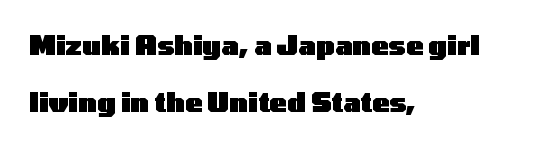
The image shows 26 px bold type, upright; set left-aligned, loose line spacing (2.19x), normal letter spacing, not underlined.
